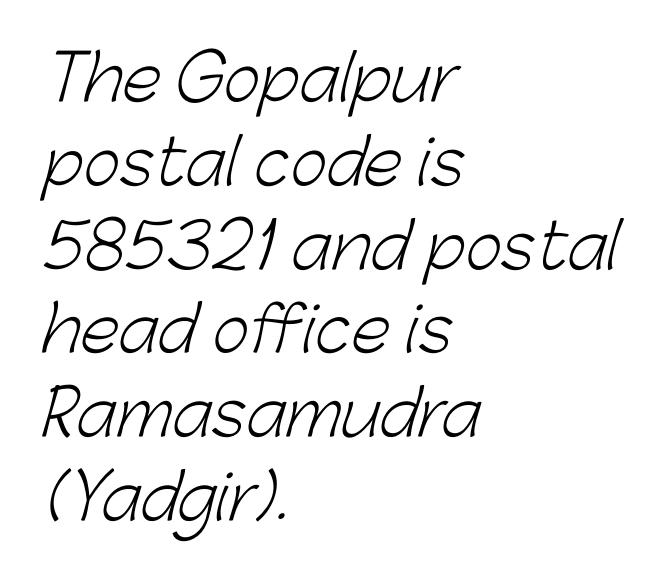
The image shows 63 px light sans-serif type; set left-aligned, normal line spacing (1.33x), normal letter spacing, not underlined; low stroke contrast and a medium x-height.
